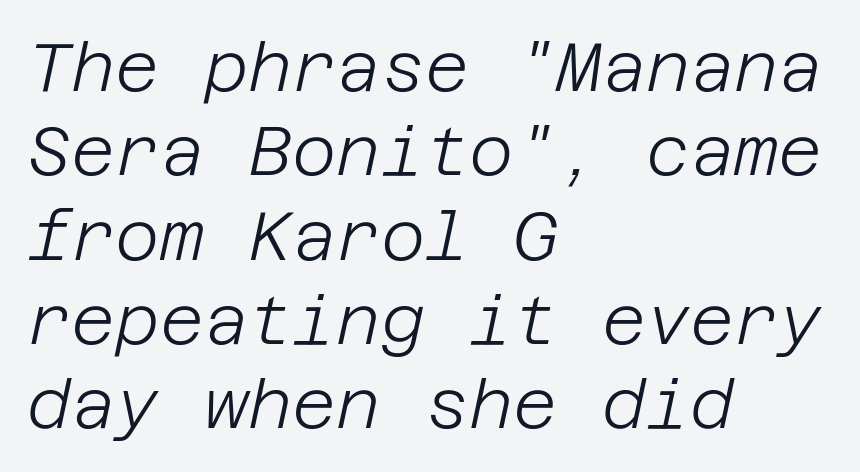
Q: Is the text bold? A: No.
Q: Is the text italic (slanted)? A: Yes, it leans right by about 12 degrees.
Q: Is the text underlined? A: No.
Q: How is the paragraph aligned? A: Left-aligned.
Q: Is the spacing between letters normal or unusually wide? A: Normal.
Q: Width (condensed, normal, or wide)? A: Normal.
Q: Stroke contrast? A: Low.
Q: x-height? A: Large.
